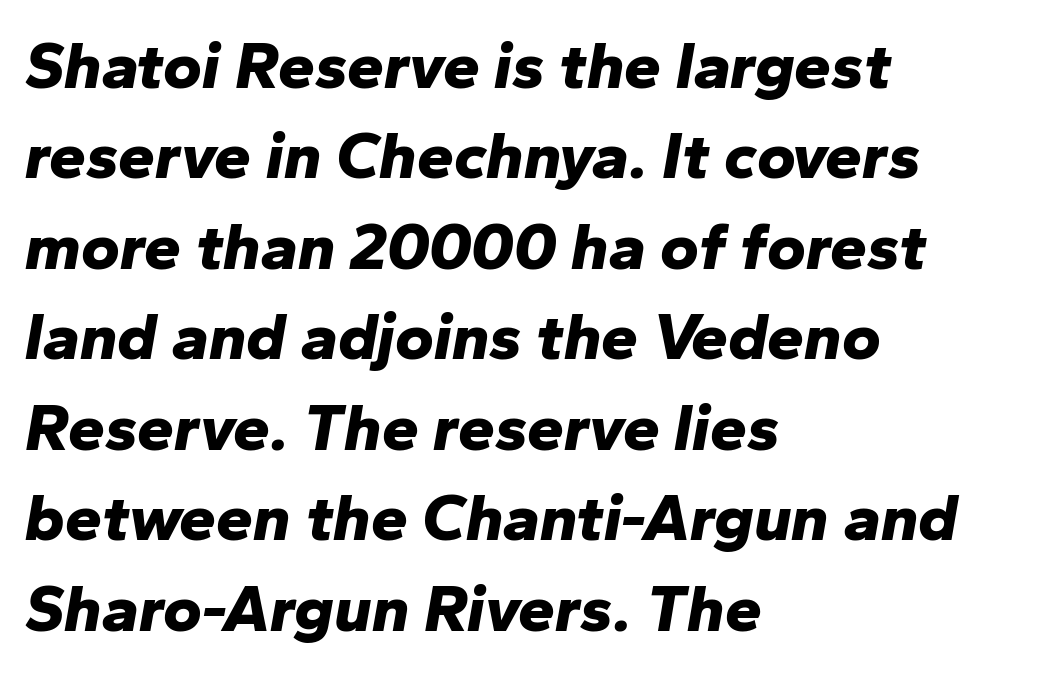
{"italic": "yes", "lean": "right", "slant_degrees": 10, "bold": "yes", "weight": "bold", "width": "normal", "stroke_contrast": "low", "x_height": "medium", "monospaced": "no", "underline": "no", "align": "left", "line_spacing": "normal", "line_spacing_ratio": 1.37, "letter_spacing": "normal", "letter_spacing_em": 0.0, "glyph_px": 66}
